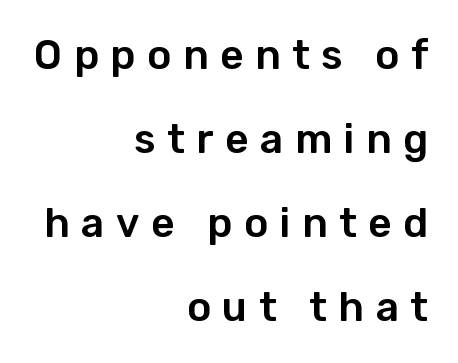
The block of text is sparse from top to bottom, with ample space between rows. These lines are set flush right with a ragged left edge. Looks like regular typesetting: each glyph gets only the width it needs. You can tell from the bare stems that sans-serif type was used. Do the letters lean? They stand straight. Check the space under the baseline: it is left empty.
